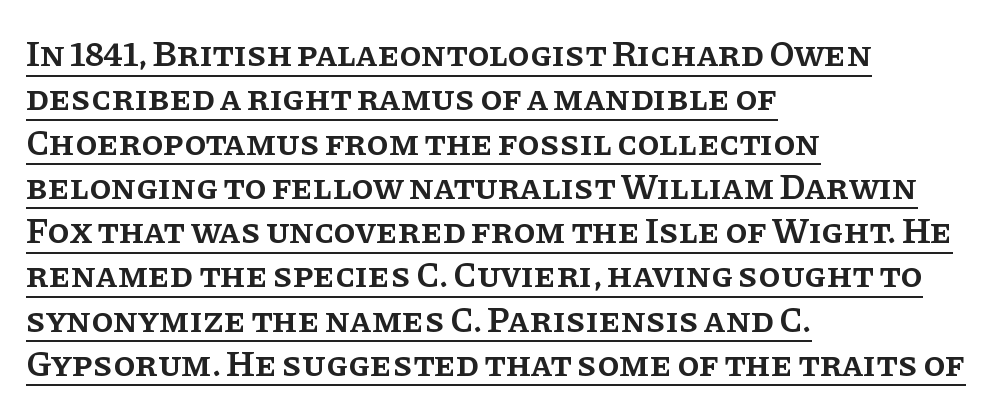
Q: Is the text bold? A: Semi-bold.
Q: Is the text italic (slanted)? A: No, it is upright.
Q: Is the typeface a serif or a sans-serif typeface? A: Serif.
Q: Is the text underlined? A: Yes.
Q: How is the paragraph aligned? A: Left-aligned.
Q: Is the spacing between letters normal or unusually wide? A: Normal.
Q: Width (condensed, normal, or wide)? A: Normal.
Q: Stroke contrast? A: Low.
Q: x-height? A: Large.
Q: Monospaced? A: No.
